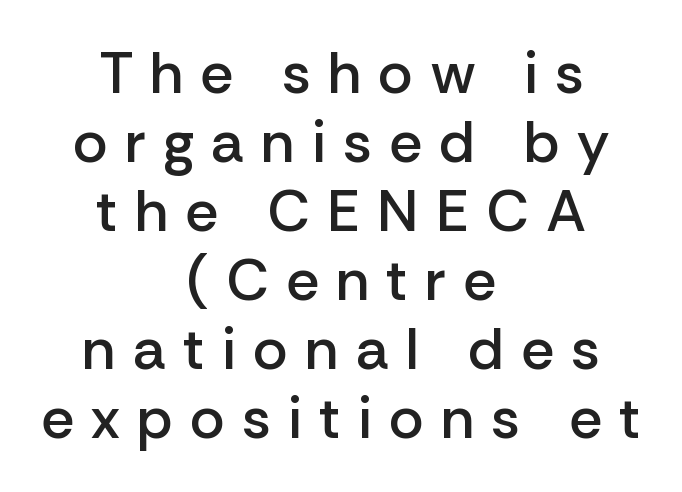
The image shows 59 px semibold sans-serif type, upright; set centered, line spacing 1.17x, unusually wide letter spacing (+0.29 em), not underlined; low stroke contrast and a medium x-height.
